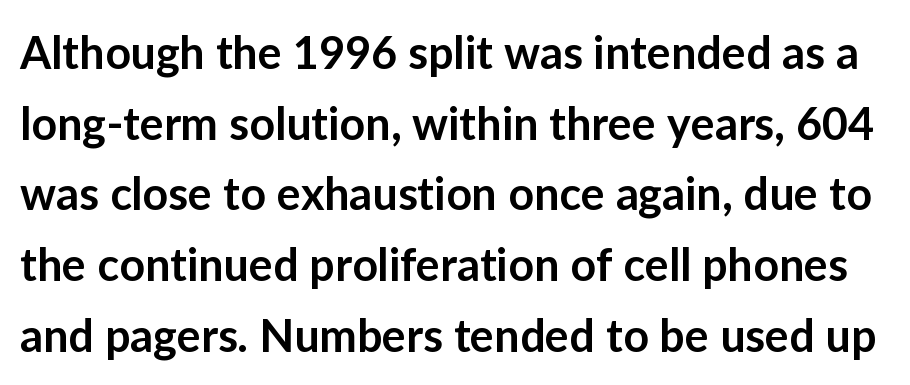
The image shows 45 px semibold sans-serif type, upright; set normal line spacing (1.57x), normal letter spacing, not underlined; low stroke contrast and a medium x-height.
